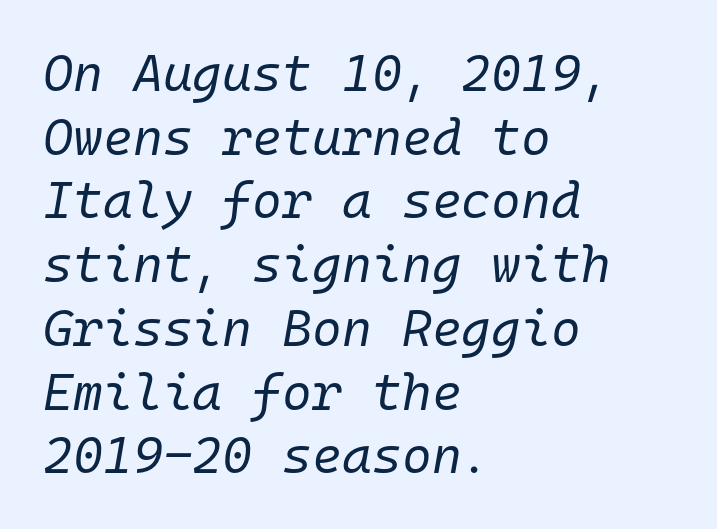
{"italic": "yes", "lean": "right", "slant_degrees": 10, "bold": "no", "weight": "regular", "width": "normal", "stroke_contrast": "low", "x_height": "medium", "monospaced": "yes", "underline": "no", "align": "left", "line_spacing": "normal", "line_spacing_ratio": 1.25, "letter_spacing": "normal", "letter_spacing_em": 0.0, "glyph_px": 51}
